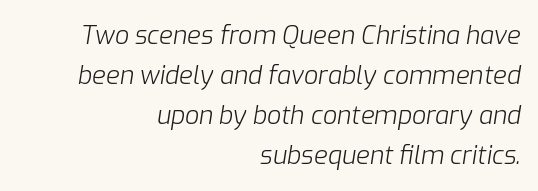
Compared with typical body copy, the letter spacing here is the same. Quick note: italic. Students, observe: this is what conventionally led text looks like. The passage is arranged like a letterhead date or caption credit — flush right. Underlining? Definitely not there.
